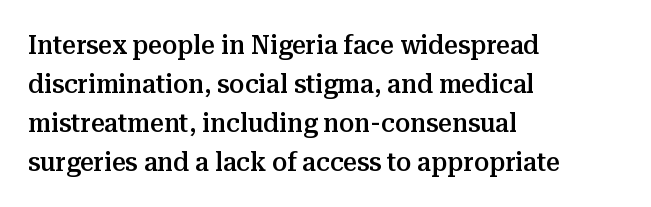
The image shows 27 px text type, upright; set left-aligned, normal line spacing (1.45x), normal letter spacing, not underlined.
